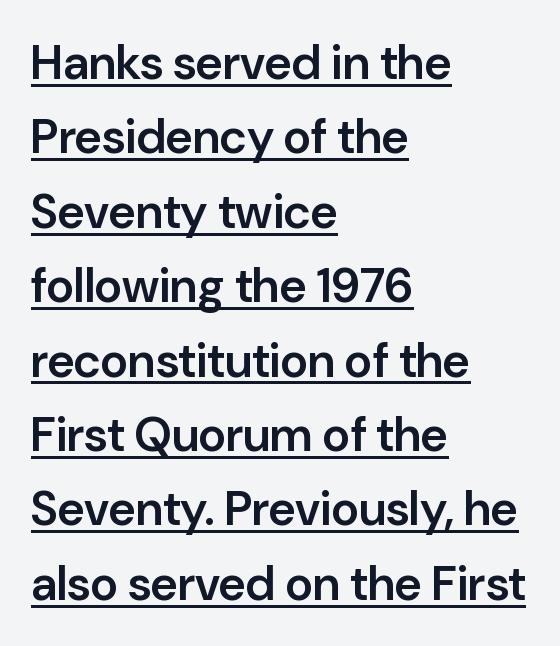
Q: Is the text bold? A: Semi-bold.
Q: Is the text italic (slanted)? A: No, it is upright.
Q: Is the typeface a serif or a sans-serif typeface? A: Sans-serif.
Q: Is the text underlined? A: Yes.
Q: How is the paragraph aligned? A: Left-aligned.
Q: Is the spacing between letters normal or unusually wide? A: Normal.
Q: Is the spacing between lines tight, normal or loose? A: Normal.
Q: Width (condensed, normal, or wide)? A: Normal.
Q: Stroke contrast? A: Low.
Q: x-height? A: Medium.
Q: Monospaced? A: No.
